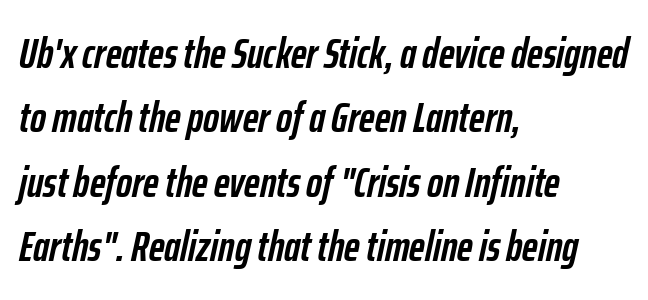
{"italic": "yes", "lean": "right", "slant_degrees": 12, "bold": "yes", "weight": "semibold", "width": "condensed", "stroke_contrast": "low", "x_height": "medium", "monospaced": "no", "underline": "no", "align": "left", "line_spacing": "normal", "line_spacing_ratio": 1.5, "letter_spacing": "normal", "letter_spacing_em": 0.0, "glyph_px": 43}
